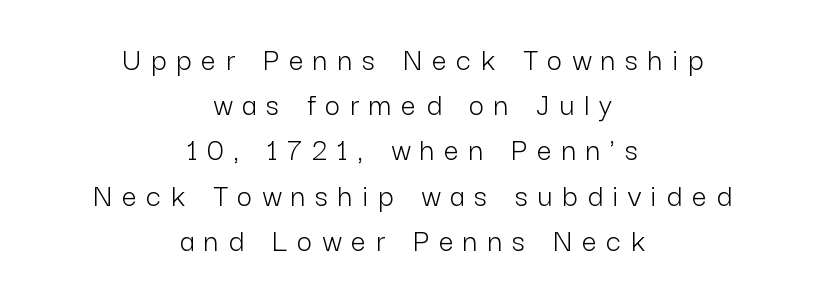
Loose tracking; the words dissolve into strings of separated letters. This is the regular roman posture of the typeface. Quick note: interline space is typical. Summary of weight: not heavy and not bold.
